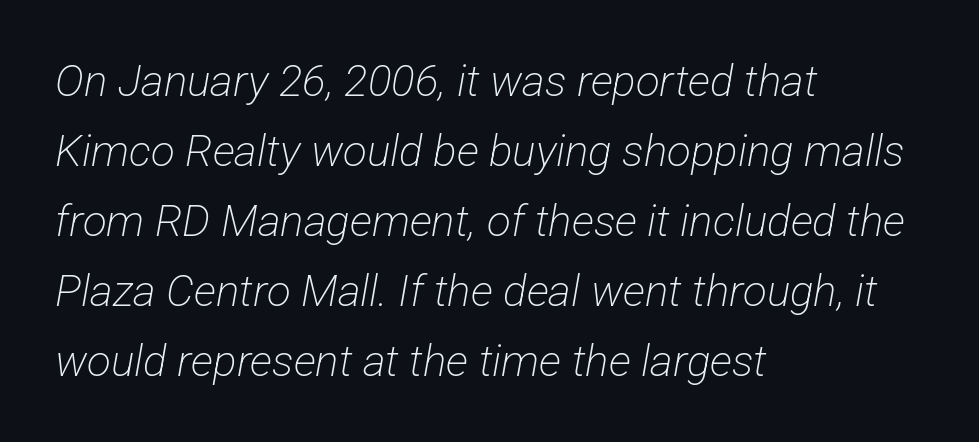
{"serif": "no", "bold": "no", "weight": "light", "width": "condensed", "stroke_contrast": "low", "x_height": "medium", "monospaced": "no", "underline": "no", "align": "left", "line_spacing": "normal", "line_spacing_ratio": 1.59, "letter_spacing": "normal", "letter_spacing_em": 0.0, "glyph_px": 44}
